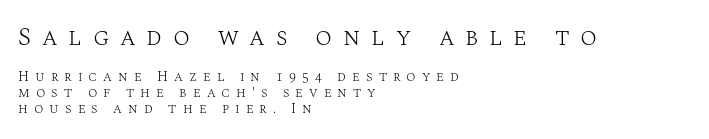
Here the first block reads like a headline and the second like body copy. The specimen omits any rule beneath the text block's lines. Line beginnings align vertically; line endings do not. Rendered with straight, roman letterforms. Spacing between characters has been opened up far beyond the box default. A quiet, ordinary-to-light weight characterises the typeface.
